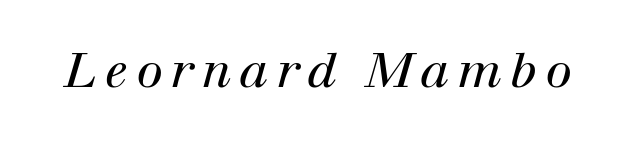
{"serif": "yes", "italic": "yes", "lean": "right", "slant_degrees": 12, "bold": "no", "weight": "regular", "width": "normal", "stroke_contrast": "high", "x_height": "medium", "monospaced": "no", "underline": "no", "glyph_px": 48}
